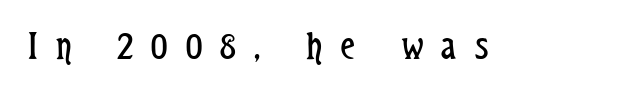
Q: Is the text bold? A: No.
Q: Is the text italic (slanted)? A: No, it is upright.
Q: Is the typeface a serif or a sans-serif typeface? A: Sans-serif.
Q: Is the text underlined? A: No.
Q: Is the spacing between letters normal or unusually wide? A: Unusually wide.
Q: Width (condensed, normal, or wide)? A: Condensed.
Q: Stroke contrast? A: Low.
Q: x-height? A: Medium.
Q: Monospaced? A: No.
